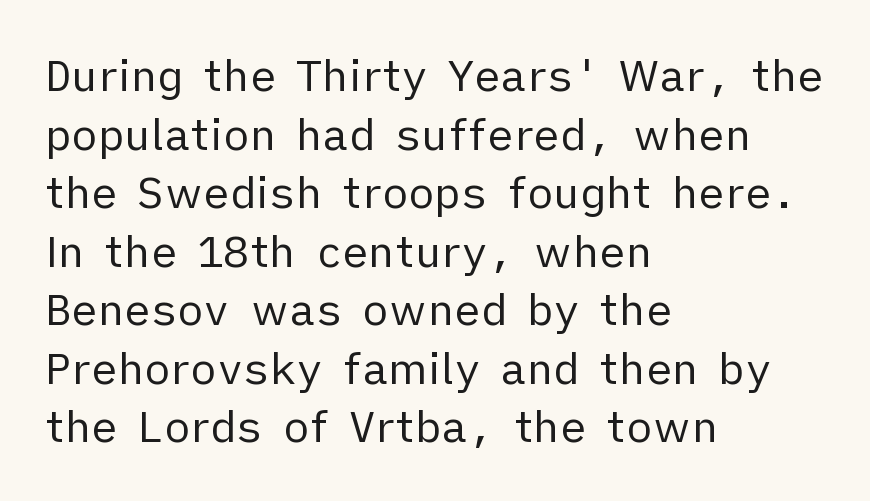
The image shows 44 px regular-weight sans-serif type, upright; set left-aligned, normal line spacing (1.33x), normal letter spacing, not underlined; low stroke contrast and a medium x-height.
